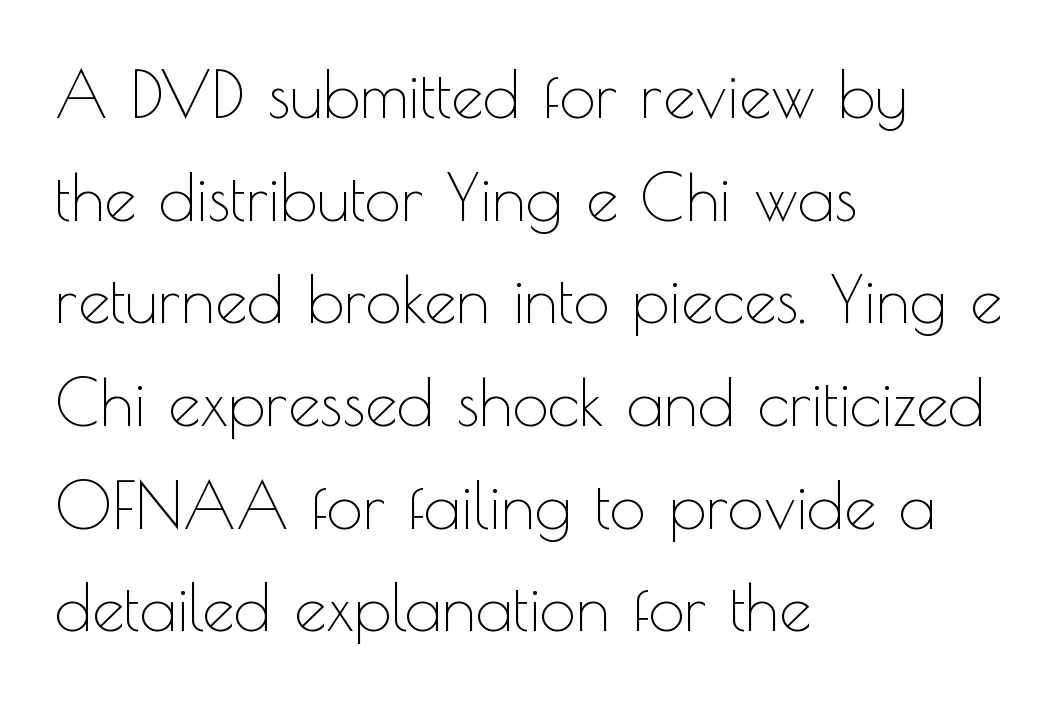
The image shows 65 px thin sans-serif type, upright; set left-aligned, normal line spacing (1.58x), normal letter spacing, not underlined; a small x-height.
